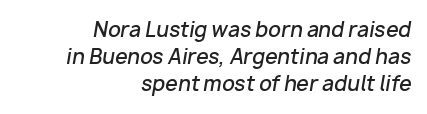
The line texture is even and compact thanks to regular tracking. This is the in-between weight designers call semibold or demi. The rag falls on the left side of this text block. There's an unmistakable incline to the writing here. Summary of vertical rhythm: regular, with standard interline spacing.
